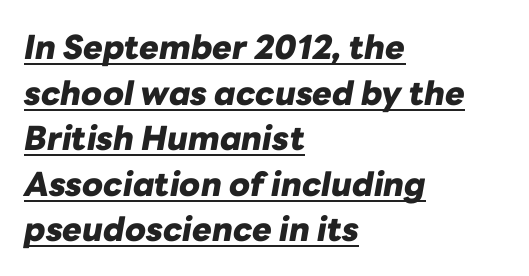
Leading matches the norm, producing a regular column. Strokes here are thick enough to call this a true bold. Reading down the block, your eye returns to a fixed left position each line. Caption: lettering with a line underneath.
